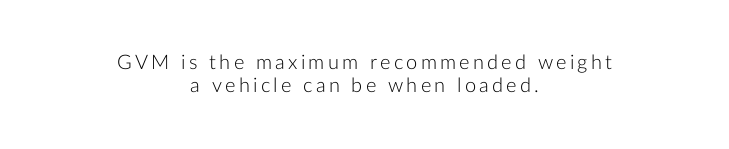
The image shows 20 px text type, upright; set centered, line spacing 1.16x, not underlined.
